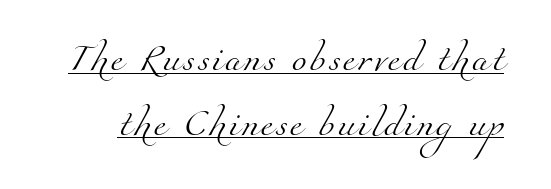
Q: Is the text bold? A: No.
Q: Is the text underlined? A: Yes.
Q: Is the spacing between lines tight, normal or loose? A: Loose.
